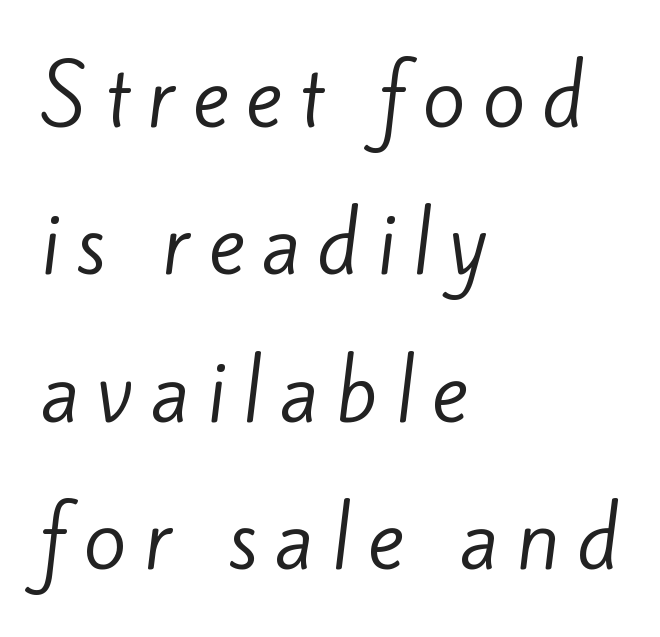
Spacing between characters has been opened up far beyond the box default. Vertical stems look standard width or narrower in stroke. Underlining? Definitely not there. Compared with a centered layout, this one pins lines to the left instead.
